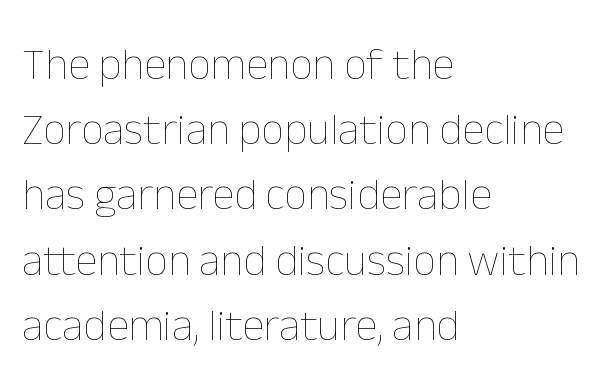
Q: Is the text bold? A: No.
Q: Is the text italic (slanted)? A: No, it is upright.
Q: Is the text underlined? A: No.
Q: How is the paragraph aligned? A: Left-aligned.
Q: Is the spacing between letters normal or unusually wide? A: Normal.
Q: Is the spacing between lines tight, normal or loose? A: Normal.
Q: Width (condensed, normal, or wide)? A: Normal.
Q: Stroke contrast? A: Low.
Q: x-height? A: Medium.
Q: Monospaced? A: No.
